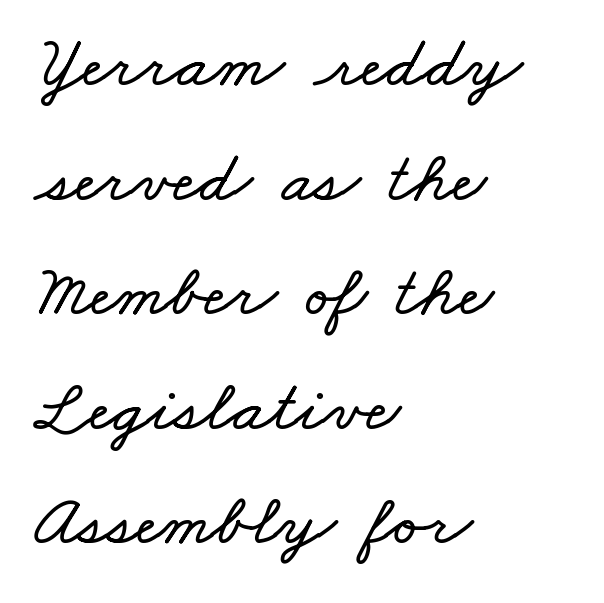
Q: Is the text underlined? A: No.
Q: How is the paragraph aligned? A: Left-aligned.
Q: Is the spacing between letters normal or unusually wide? A: Normal.
Q: Is the spacing between lines tight, normal or loose? A: Normal.
Q: Width (condensed, normal, or wide)? A: Wide.
Q: Stroke contrast? A: Low.
Q: x-height? A: Small.
Q: Monospaced? A: No.
